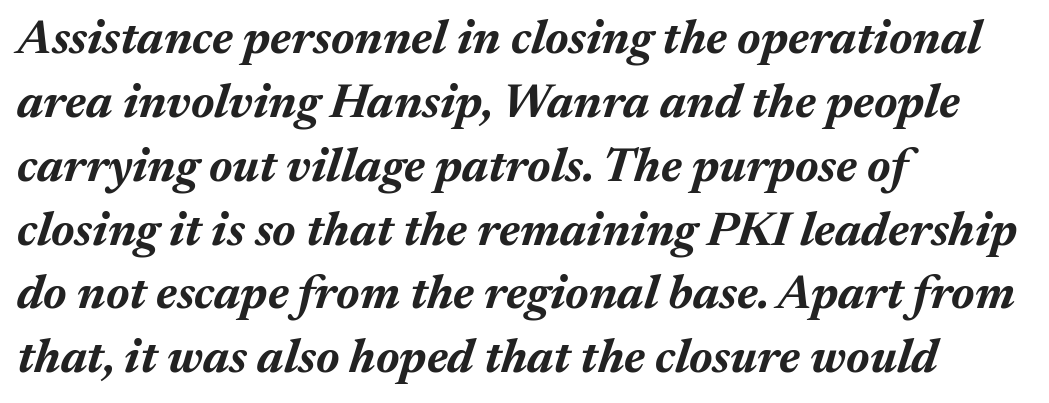
Q: Is the text bold? A: Yes.
Q: Is the text italic (slanted)? A: Yes, it leans right by about 17 degrees.
Q: Is the text underlined? A: No.
Q: How is the paragraph aligned? A: Left-aligned.
Q: Is the spacing between letters normal or unusually wide? A: Normal.
Q: Is the spacing between lines tight, normal or loose? A: Normal.
Q: Width (condensed, normal, or wide)? A: Normal.
Q: Stroke contrast? A: Medium.
Q: x-height? A: Medium.
Q: Monospaced? A: No.
